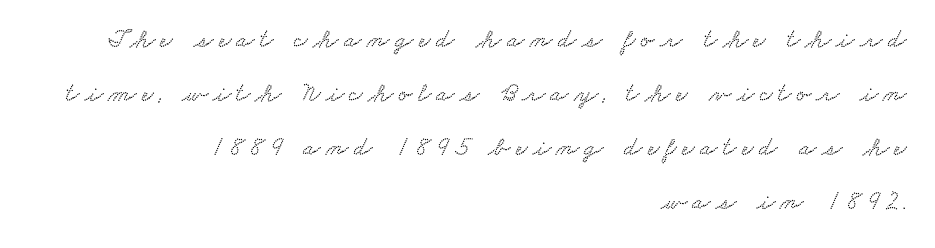
The image shows 26 px text type; set right-aligned, loose line spacing (2.08x), unusually wide letter spacing (+0.21 em), not underlined.
